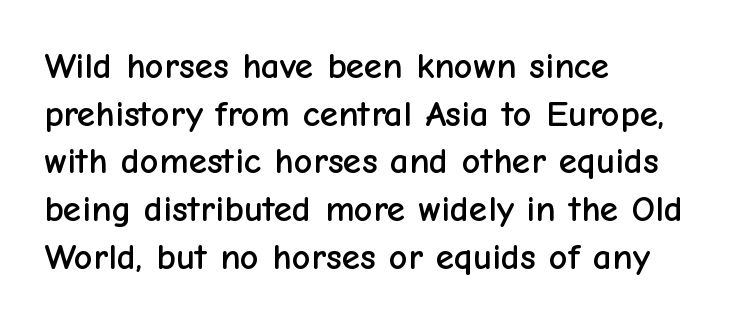
Q: Is the text italic (slanted)? A: No, it is upright.
Q: Is the typeface a serif or a sans-serif typeface? A: Sans-serif.
Q: Is the text underlined? A: No.
Q: How is the paragraph aligned? A: Left-aligned.
Q: Is the spacing between letters normal or unusually wide? A: Normal.
Q: Is the spacing between lines tight, normal or loose? A: Normal.
Q: Width (condensed, normal, or wide)? A: Normal.
Q: Stroke contrast? A: Low.
Q: x-height? A: Medium.
Q: Monospaced? A: No.
